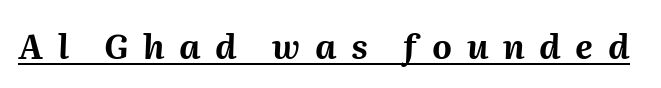
The image shows 34 px bold type, italic (leaning right); set unusually wide letter spacing (+0.43 em), underlined; medium stroke contrast and a medium x-height.
